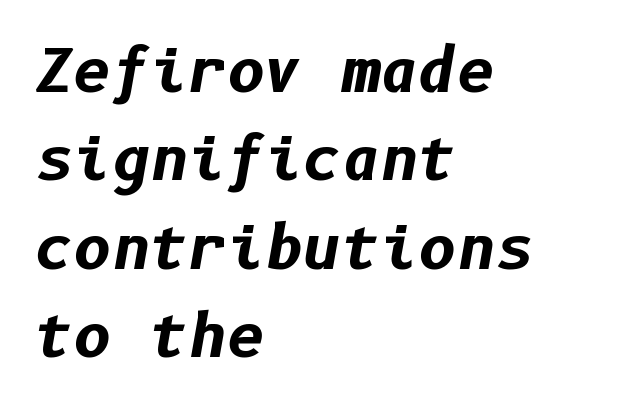
Q: Is the text bold? A: Yes.
Q: Is the text italic (slanted)? A: Yes, it leans right by about 10 degrees.
Q: Is the text underlined? A: No.
Q: How is the paragraph aligned? A: Left-aligned.
Q: Is the spacing between letters normal or unusually wide? A: Normal.
Q: Is the spacing between lines tight, normal or loose? A: Normal.
Q: Width (condensed, normal, or wide)? A: Normal.
Q: Stroke contrast? A: Low.
Q: x-height? A: Medium.
